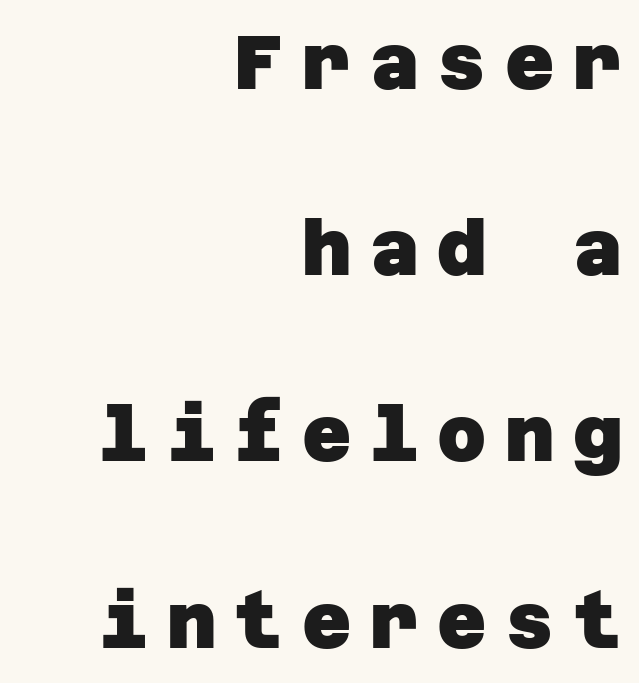
{"serif": "no", "bold": "yes", "weight": "heavy", "width": "normal", "stroke_contrast": "low", "x_height": "large", "underline": "no", "align": "right", "line_spacing": "loose", "line_spacing_ratio": 2.45, "letter_spacing": "wide", "letter_spacing_em": 0.24, "glyph_px": 76}
